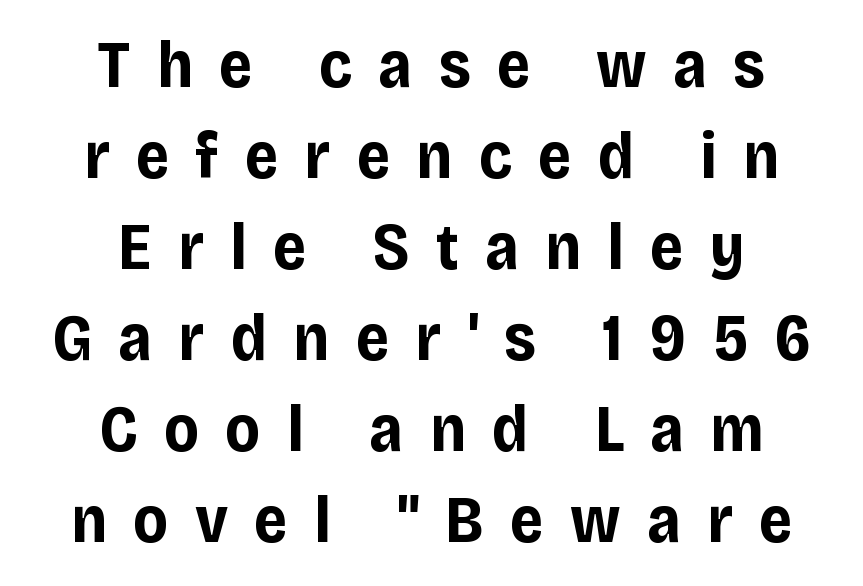
{"serif": "no", "italic": "no", "bold": "yes", "weight": "bold", "width": "normal", "stroke_contrast": "low", "x_height": "large", "monospaced": "no", "underline": "no", "align": "center", "line_spacing": "normal", "line_spacing_ratio": 1.38, "letter_spacing": "wide", "letter_spacing_em": 0.4, "glyph_px": 66}
